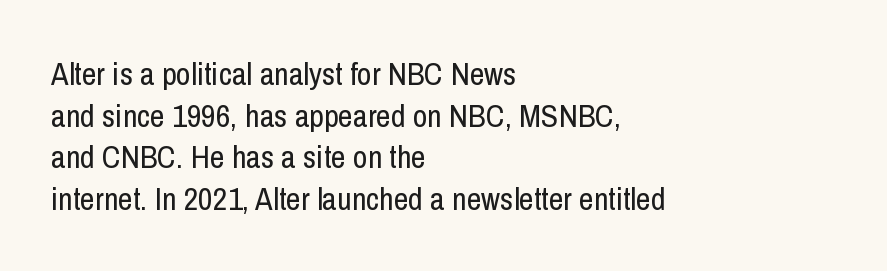
Each word holds together tightly as a unit, with standard inter-letter gaps. The lines sit at an ordinary, default distance from one another. Spacing verdict: proportional, widths tailored to each character. The passage shown is typeset with a sans-serif family. Alignment: flush left. The axis of the letterforms is exactly vertical.
